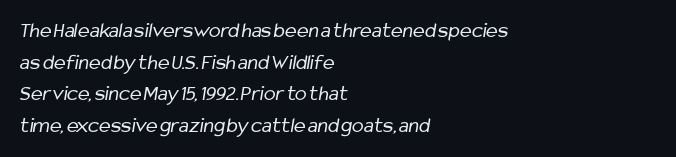
{"bold": "no", "underline": "no", "align": "left", "line_spacing": "normal", "line_spacing_ratio": 1.44, "letter_spacing": "normal", "letter_spacing_em": 0.0, "glyph_px": 22}
